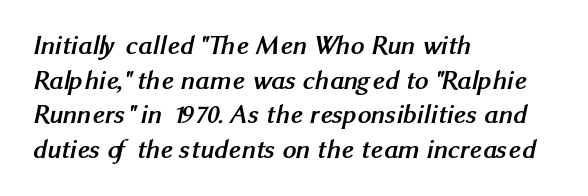
The image shows 27 px bold type; set left-aligned, normal line spacing (1.28x), normal letter spacing, not underlined.
